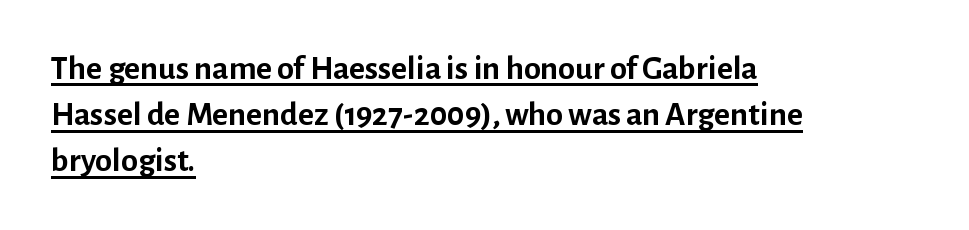
Q: Is the text bold? A: Yes.
Q: Is the text italic (slanted)? A: No, it is upright.
Q: Is the typeface a serif or a sans-serif typeface? A: Sans-serif.
Q: Is the text underlined? A: Yes.
Q: How is the paragraph aligned? A: Left-aligned.
Q: Is the spacing between letters normal or unusually wide? A: Normal.
Q: Is the spacing between lines tight, normal or loose? A: Normal.
Q: Width (condensed, normal, or wide)? A: Normal.
Q: Stroke contrast? A: Low.
Q: x-height? A: Medium.
Q: Monospaced? A: No.
